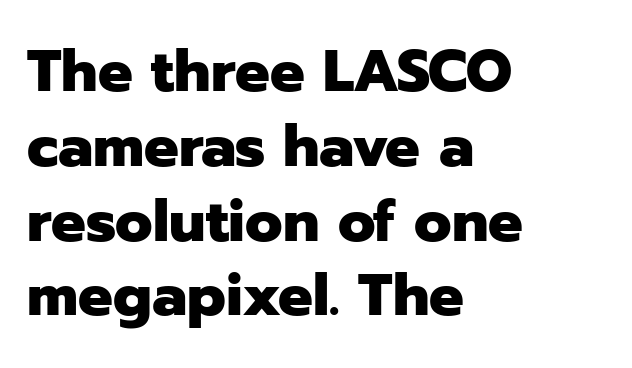
The image shows 58 px heavy sans-serif type, upright; set left-aligned, normal line spacing (1.29x), normal letter spacing, not underlined; low stroke contrast and a medium x-height.
